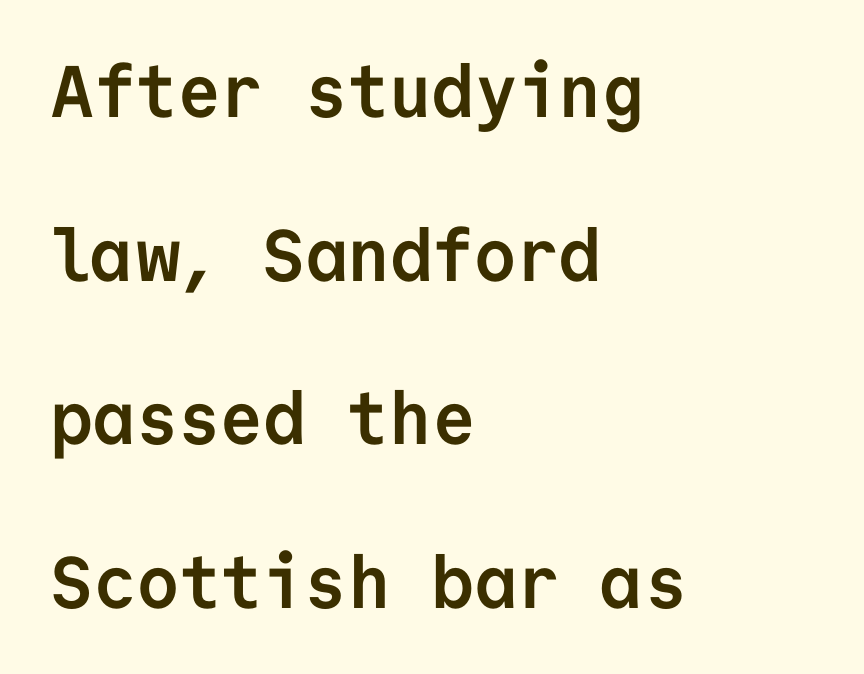
{"serif": "no", "italic": "no", "bold": "yes", "weight": "semibold", "width": "normal", "stroke_contrast": "low", "x_height": "medium", "monospaced": "yes", "underline": "no", "align": "left", "line_spacing": "loose", "line_spacing_ratio": 2.24, "letter_spacing": "normal", "letter_spacing_em": 0.0, "glyph_px": 73}
